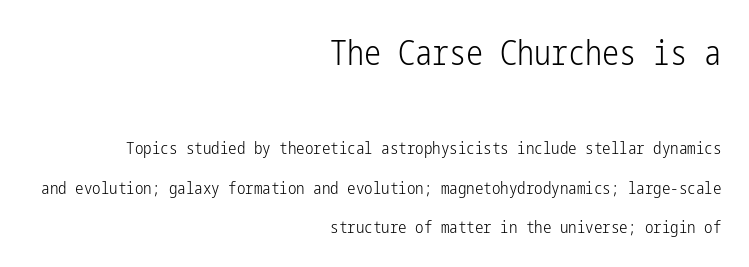
The image shows 34 px light, condensed sans-serif type, upright; set right-aligned, loose line spacing (2.34x), normal letter spacing, not underlined; the first (top) block is 2.0x larger; low stroke contrast and a medium x-height.
